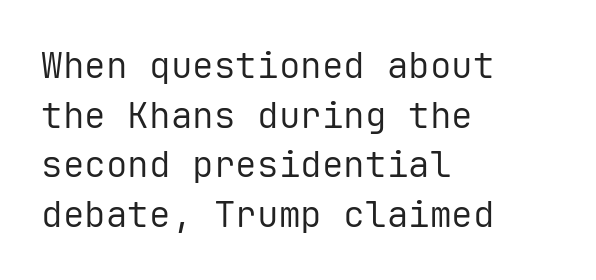
{"serif": "no", "italic": "no", "bold": "no", "weight": "regular", "width": "normal", "stroke_contrast": "low", "x_height": "medium", "monospaced": "yes", "underline": "no", "align": "left", "line_spacing": "normal", "line_spacing_ratio": 1.38, "letter_spacing": "normal", "letter_spacing_em": 0.0, "glyph_px": 36}
